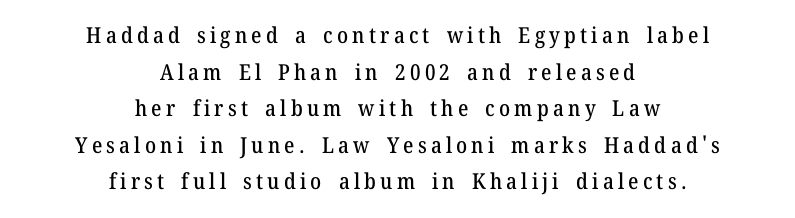
Q: Is the text italic (slanted)? A: No, it is upright.
Q: Is the text underlined? A: No.
Q: How is the paragraph aligned? A: Centered.
Q: Is the spacing between lines tight, normal or loose? A: Normal.
